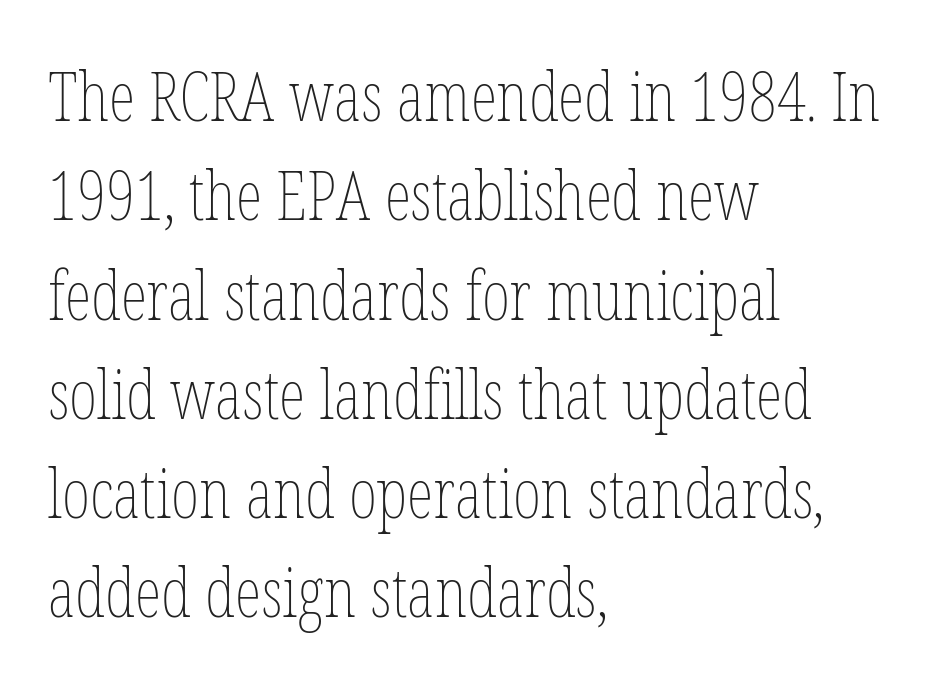
A classic flush-left, rag-right setting is used for this passage. Underlining? Definitely not there. Whoever set this chose a conventional vertical rhythm. The axis of the letterforms is exactly vertical. You could not count columns in this text — the font is proportionally spaced. The gaps between neighbouring characters are ordinary and unremarkable.
